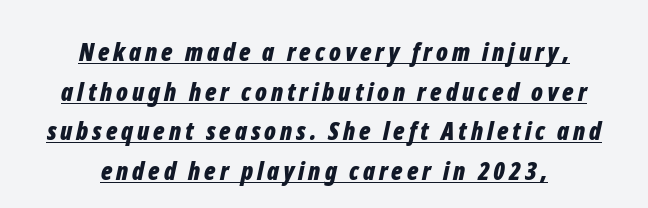
Q: Is the text bold? A: Yes.
Q: Is the text italic (slanted)? A: Yes, it leans right by about 12 degrees.
Q: Is the text underlined? A: Yes.
Q: How is the paragraph aligned? A: Centered.
Q: Is the spacing between lines tight, normal or loose? A: Normal.
